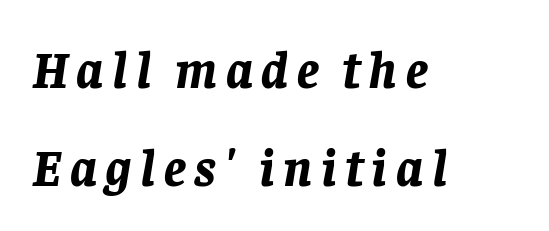
The image shows 52 px bold type, italic (leaning right); set left-aligned, line spacing 1.88x, not underlined; low stroke contrast and a large x-height.
